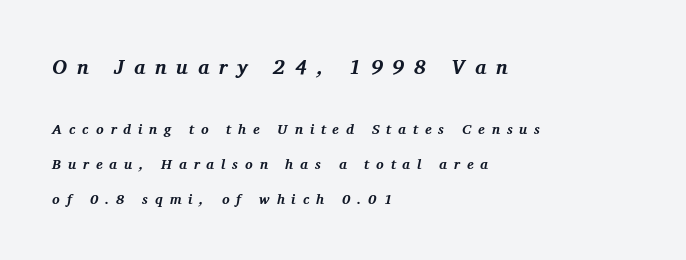
What's the leading like? Stretched, with rows far apart. Compared with ordinary roman type, these characters are visibly tilted. How are the letters spaced? Widely, with obvious added tracking. Whoever set this made the first block the dominant, larger element. As a designer I'd log this as weight 700, bold. If you drew a ruler down the left edge, every line would touch it.
